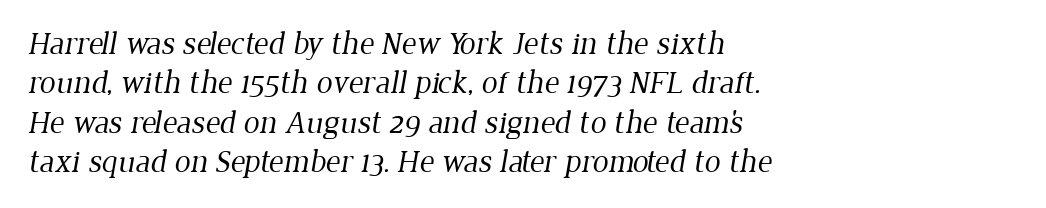
{"serif": "yes", "bold": "no", "weight": "regular", "width": "normal", "stroke_contrast": "low", "x_height": "medium", "monospaced": "no", "underline": "no", "align": "left", "line_spacing_ratio": 1.23, "letter_spacing": "normal", "letter_spacing_em": 0.0, "glyph_px": 32}
